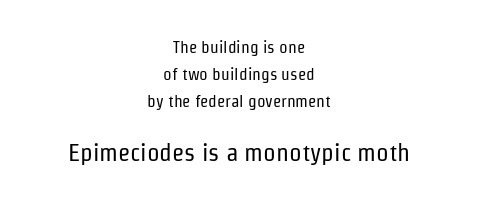
Q: Is the text bold? A: No.
Q: Is the text italic (slanted)? A: No, it is upright.
Q: Is the text underlined? A: No.
Q: How is the paragraph aligned? A: Centered.
Q: Is the spacing between letters normal or unusually wide? A: Normal.
Q: Is the spacing between lines tight, normal or loose? A: Normal.
Q: Which block of text is set in a larger size, the first (top) or the second (bottom)? A: The second (bottom) one.
